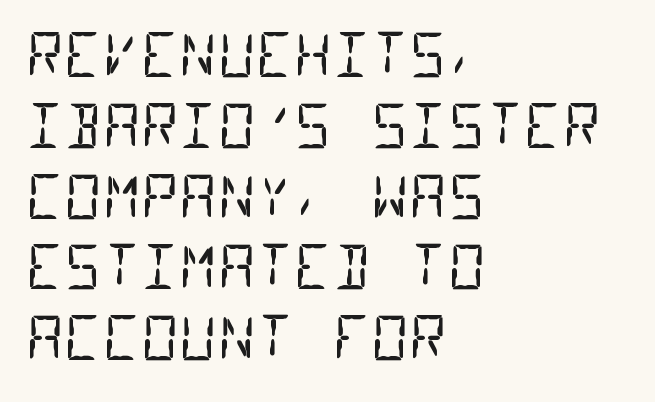
The image shows 59 px regular-weight, condensed sans-serif type, monospaced; set left-aligned, line spacing 1.2x, normal letter spacing, not underlined; low stroke contrast and a large x-height.
